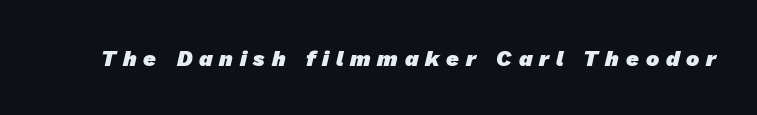
Q: Is the text bold? A: Yes.
Q: Is the text underlined? A: No.
Q: Is the spacing between letters normal or unusually wide? A: Unusually wide.
